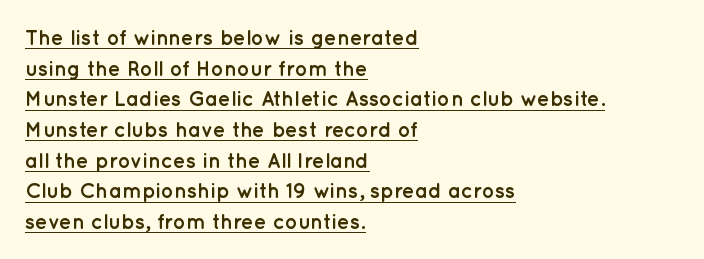
Q: Is the text bold? A: Yes.
Q: Is the text italic (slanted)? A: No, it is upright.
Q: Is the text underlined? A: Yes.
Q: How is the paragraph aligned? A: Left-aligned.
Q: Is the spacing between letters normal or unusually wide? A: Normal.
Q: Is the spacing between lines tight, normal or loose? A: Normal.
